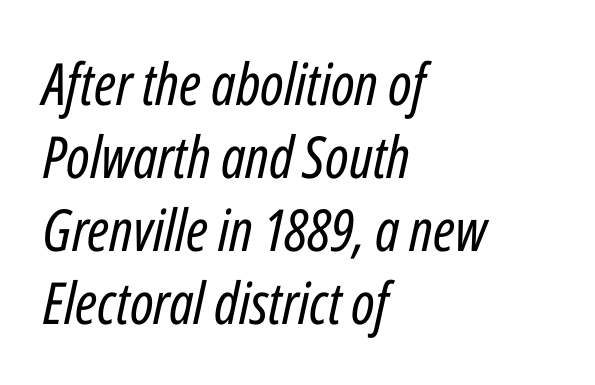
Q: Is the text bold? A: No.
Q: Is the text italic (slanted)? A: Yes, it leans right by about 12 degrees.
Q: Is the text underlined? A: No.
Q: How is the paragraph aligned? A: Left-aligned.
Q: Is the spacing between letters normal or unusually wide? A: Normal.
Q: Is the spacing between lines tight, normal or loose? A: Normal.
Q: Width (condensed, normal, or wide)? A: Condensed.
Q: Stroke contrast? A: Low.
Q: x-height? A: Medium.
Q: Monospaced? A: No.
